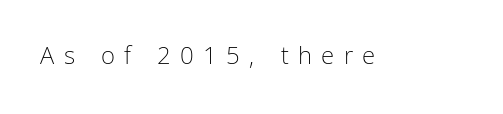
The image shows 24 px text type, upright; set unusually wide letter spacing (+0.39 em), not underlined.
